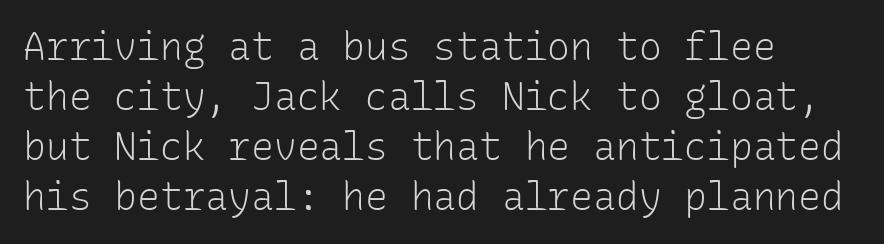
Q: Is the text bold? A: No.
Q: Is the text italic (slanted)? A: No, it is upright.
Q: Is the typeface a serif or a sans-serif typeface? A: Sans-serif.
Q: Is the text underlined? A: No.
Q: How is the paragraph aligned? A: Left-aligned.
Q: Is the spacing between letters normal or unusually wide? A: Normal.
Q: Is the spacing between lines tight, normal or loose? A: Normal.
Q: Width (condensed, normal, or wide)? A: Normal.
Q: Stroke contrast? A: Low.
Q: x-height? A: Medium.
Q: Monospaced? A: Yes.
